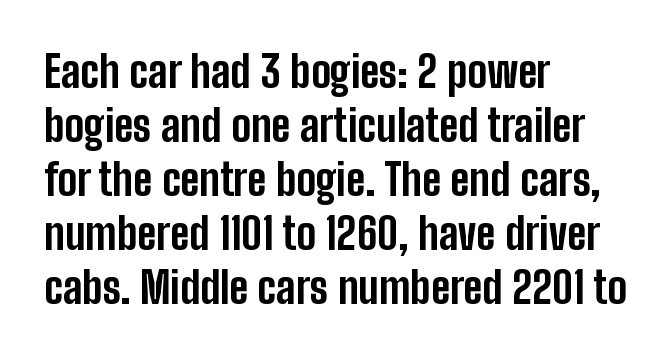
Q: Is the text bold? A: Yes.
Q: Is the text italic (slanted)? A: No, it is upright.
Q: Is the typeface a serif or a sans-serif typeface? A: Sans-serif.
Q: Is the text underlined? A: No.
Q: How is the paragraph aligned? A: Left-aligned.
Q: Is the spacing between letters normal or unusually wide? A: Normal.
Q: Width (condensed, normal, or wide)? A: Condensed.
Q: Stroke contrast? A: Low.
Q: x-height? A: Medium.
Q: Monospaced? A: No.
